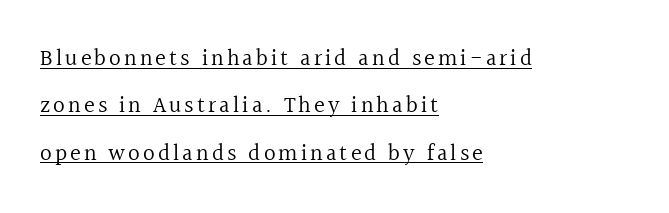
Q: Is the text bold? A: No.
Q: Is the text italic (slanted)? A: No, it is upright.
Q: Is the text underlined? A: Yes.
Q: How is the paragraph aligned? A: Left-aligned.
Q: Is the spacing between lines tight, normal or loose? A: Loose.
